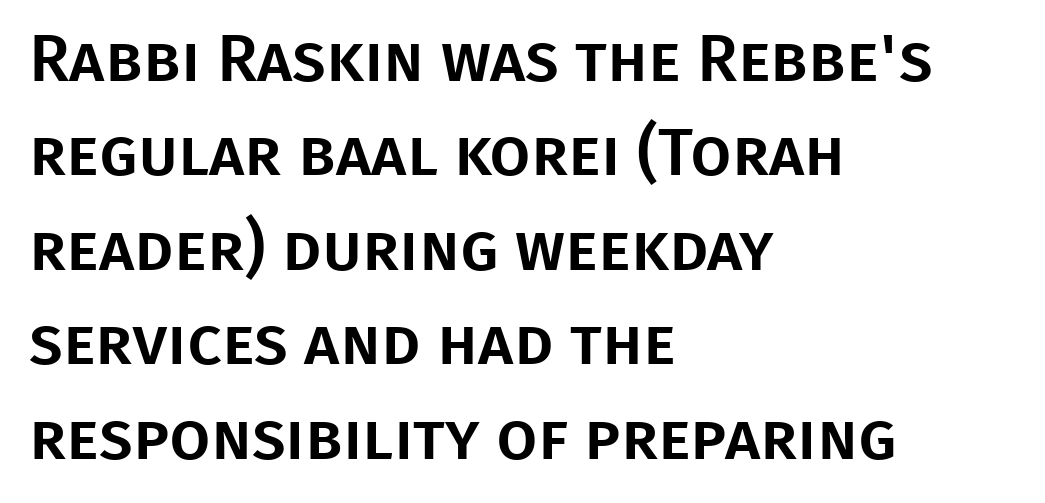
Normally led — the rows are evenly, conventionally spaced. Is this a sans? Yes — the strokes have no serifs. Words appear dense and cohesive because spacing is normal. The gap between lines stays unmarked. Looks like regular typesetting: each glyph gets only the width it needs. When letters stand straight like this, we call the style roman or upright.
